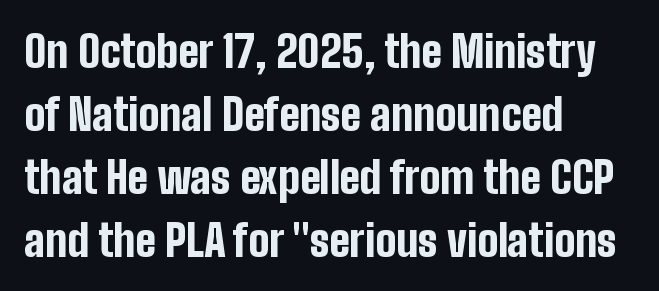
Q: Is the text bold? A: Yes.
Q: Is the text italic (slanted)? A: No, it is upright.
Q: Is the typeface a serif or a sans-serif typeface? A: Sans-serif.
Q: Is the text underlined? A: No.
Q: How is the paragraph aligned? A: Left-aligned.
Q: Is the spacing between letters normal or unusually wide? A: Normal.
Q: Is the spacing between lines tight, normal or loose? A: Normal.
Q: Width (condensed, normal, or wide)? A: Condensed.
Q: Stroke contrast? A: Low.
Q: x-height? A: Medium.
Q: Monospaced? A: No.
